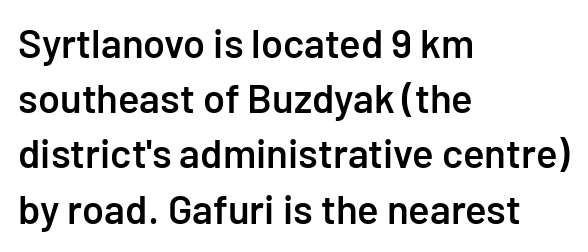
The paragraph has a hard left edge and a soft right edge. Set as a demibold, roughly 600 on the weight scale. You can tell it's not italic because the verticals are truly vertical. Each word holds together tightly as a unit, with standard inter-letter gaps.
